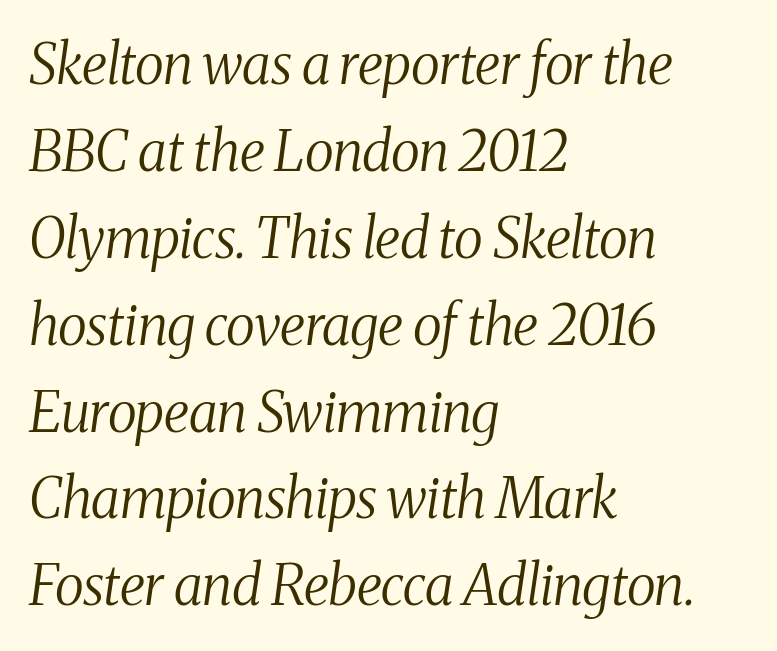
The image shows 55 px regular-weight, condensed serif type, italic (leaning right); set left-aligned, normal line spacing (1.58x), normal letter spacing, not underlined; medium stroke contrast and a medium x-height.
